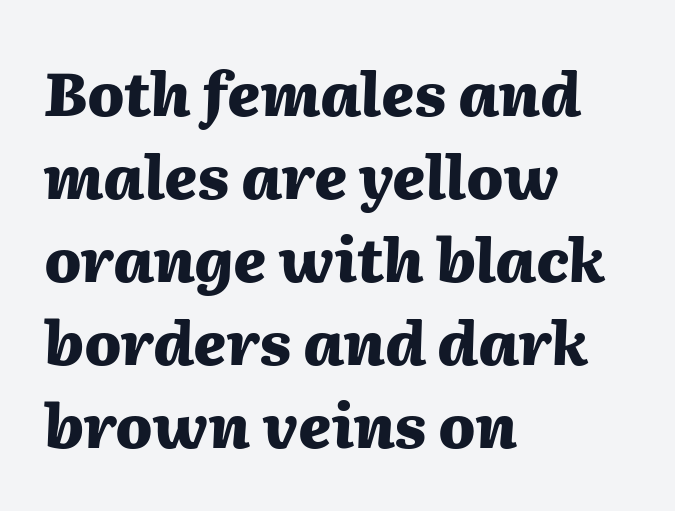
{"italic": "yes", "lean": "right", "slant_degrees": 2, "bold": "yes", "weight": "heavy", "width": "normal", "stroke_contrast": "medium", "x_height": "medium", "monospaced": "no", "underline": "no", "align": "left", "line_spacing": "normal", "line_spacing_ratio": 1.36, "letter_spacing": "normal", "letter_spacing_em": 0.0, "glyph_px": 61}
